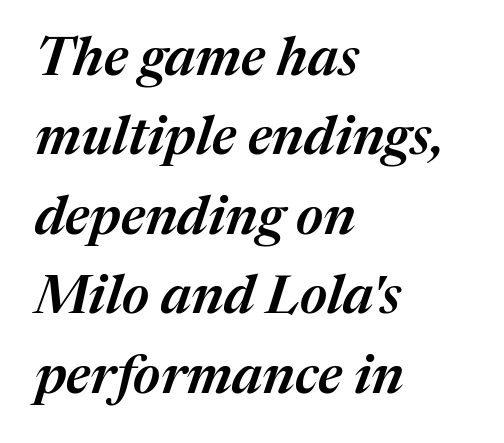
The tracking reads as untouched default to a designer's eye. Notice the strokes are somewhat thickened but not fully heavy: this is a semibold. Which margin do the lines hug? The left one — the right edge is uneven. The strip under each line holds only bare page. Does the lettering tilt? It does — this is italic.
